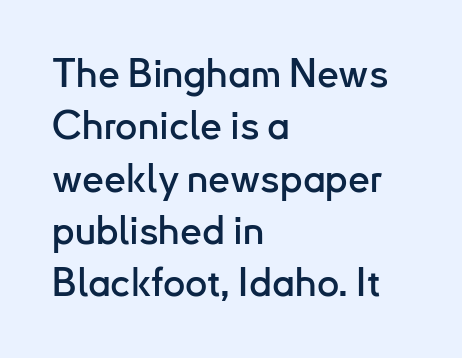
{"serif": "no", "italic": "no", "width": "normal", "stroke_contrast": "low", "x_height": "small", "monospaced": "no", "underline": "no", "align": "left", "line_spacing": "normal", "line_spacing_ratio": 1.34, "letter_spacing": "normal", "letter_spacing_em": 0.0, "glyph_px": 39}
